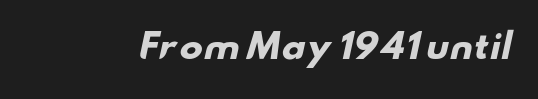
The passage shown is typeset with a sans-serif family. Clear beneath every line of the passage. The letters advance in unequal steps, a hallmark of proportional type. Summary of weight: heavy, a full bold. Tracking here is standard; glyphs follow each other at the usual distance.
